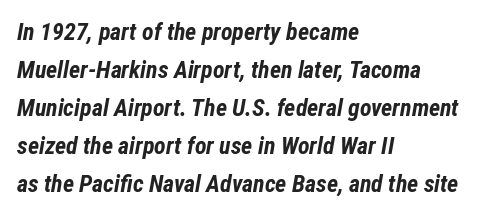
Q: Is the text bold? A: Yes.
Q: Is the text italic (slanted)? A: Yes, it leans right by about 12 degrees.
Q: Is the text underlined? A: No.
Q: How is the paragraph aligned? A: Left-aligned.
Q: Is the spacing between letters normal or unusually wide? A: Normal.
Q: Is the spacing between lines tight, normal or loose? A: Normal.
